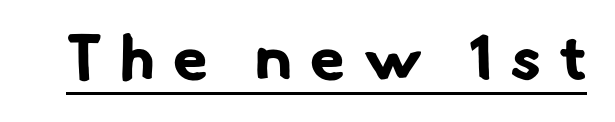
The image shows 63 px bold sans-serif type; set unusually wide letter spacing (+0.29 em), underlined; low stroke contrast and a small x-height.
